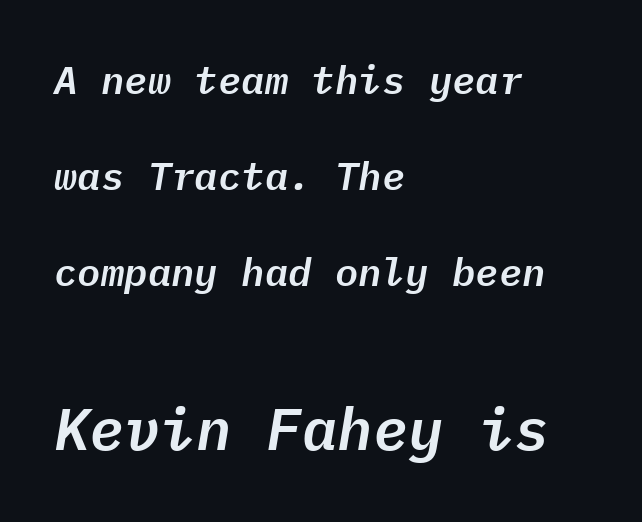
{"italic": "yes", "lean": "right", "slant_degrees": 9, "width": "normal", "stroke_contrast": "low", "x_height": "medium", "monospaced": "yes", "underline": "no", "align": "left", "line_spacing": "loose", "line_spacing_ratio": 2.46, "letter_spacing": "normal", "letter_spacing_em": 0.0, "larger_block": "second", "size_ratio": 1.51, "glyph_px": 59}
